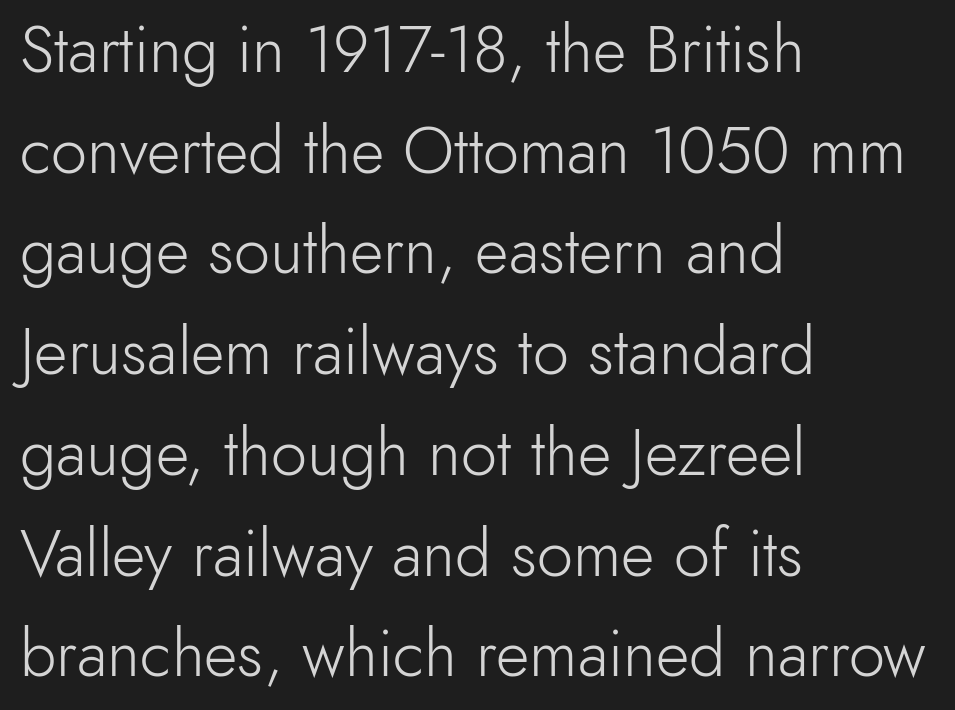
{"serif": "no", "italic": "no", "bold": "no", "weight": "light", "width": "normal", "x_height": "small", "monospaced": "no", "underline": "no", "align": "left", "line_spacing": "normal", "line_spacing_ratio": 1.55, "letter_spacing": "normal", "letter_spacing_em": 0.0, "glyph_px": 65}
